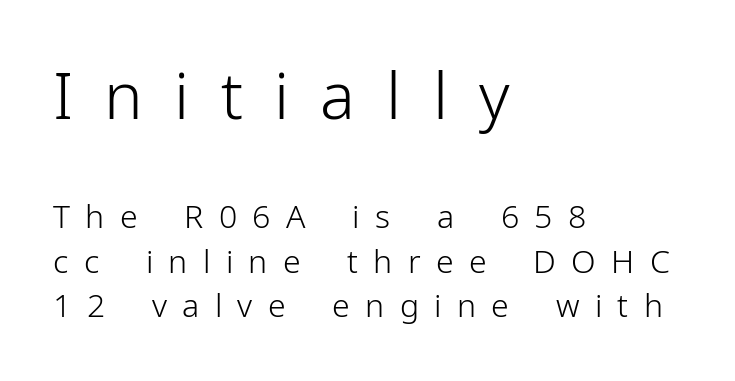
This block has exactly the height ordinary leading produces. Is the block centered? No — it sits flush against the left margin. Varying glyph widths throughout — classic text-font behaviour. In terms of letterspacing, this is a distinctly airy, spread setting.
